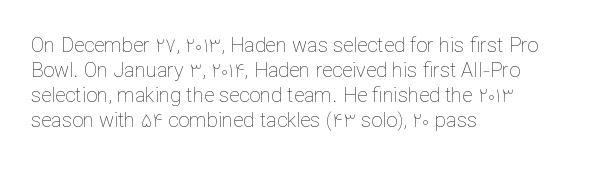
Underline: absent. These glyphs show unthickened strokes, regular width or finer. The leading is moderate, giving the passage an even texture. Upright lettering throughout.
